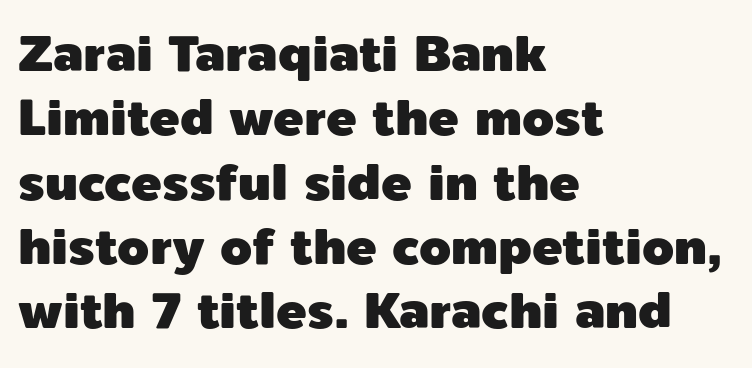
Q: Is the text italic (slanted)? A: No, it is upright.
Q: Is the typeface a serif or a sans-serif typeface? A: Sans-serif.
Q: Is the text underlined? A: No.
Q: How is the paragraph aligned? A: Left-aligned.
Q: Is the spacing between letters normal or unusually wide? A: Normal.
Q: Is the spacing between lines tight, normal or loose? A: Normal.
Q: Width (condensed, normal, or wide)? A: Normal.
Q: x-height? A: Medium.
Q: Monospaced? A: No.
